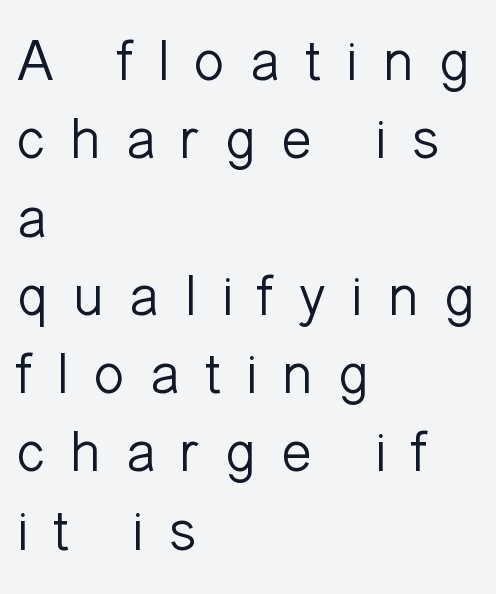
{"serif": "no", "italic": "no", "bold": "no", "weight": "light", "width": "normal", "stroke_contrast": "low", "x_height": "medium", "monospaced": "no", "underline": "no", "align": "left", "line_spacing": "normal", "line_spacing_ratio": 1.35, "letter_spacing": "wide", "letter_spacing_em": 0.41, "glyph_px": 58}
